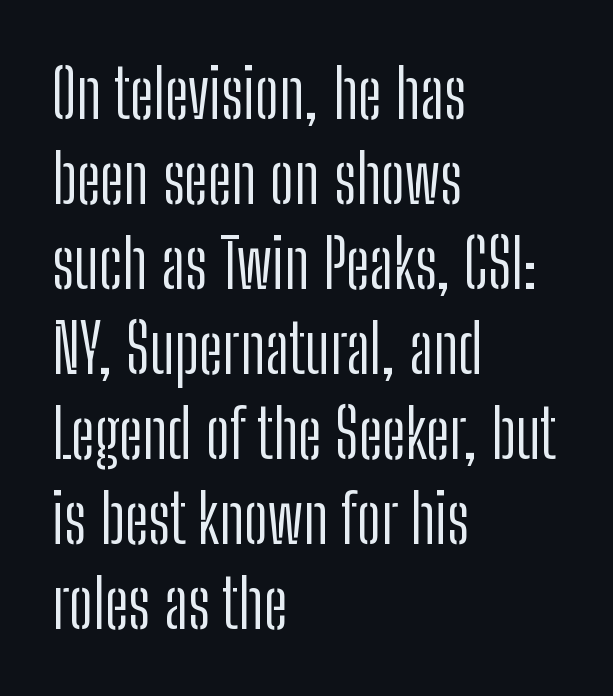
Q: Is the text bold? A: No.
Q: Is the text italic (slanted)? A: No, it is upright.
Q: Is the typeface a serif or a sans-serif typeface? A: Sans-serif.
Q: Is the text underlined? A: No.
Q: How is the paragraph aligned? A: Left-aligned.
Q: Is the spacing between letters normal or unusually wide? A: Normal.
Q: Is the spacing between lines tight, normal or loose? A: Normal.
Q: Width (condensed, normal, or wide)? A: Condensed.
Q: Stroke contrast? A: Low.
Q: x-height? A: Medium.
Q: Monospaced? A: No.
